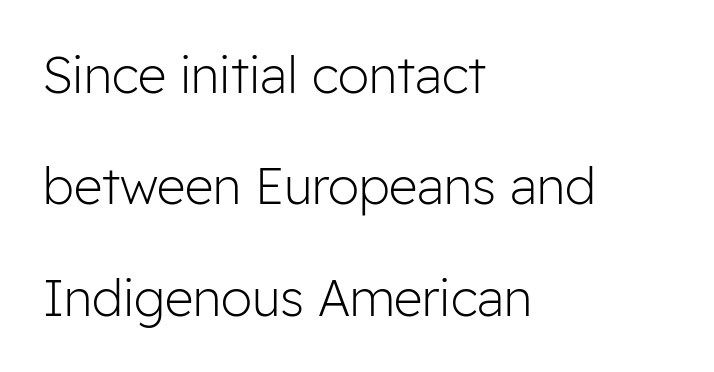
Q: Is the text bold? A: No.
Q: Is the text italic (slanted)? A: No, it is upright.
Q: Is the typeface a serif or a sans-serif typeface? A: Sans-serif.
Q: Is the text underlined? A: No.
Q: How is the paragraph aligned? A: Left-aligned.
Q: Is the spacing between letters normal or unusually wide? A: Normal.
Q: Is the spacing between lines tight, normal or loose? A: Loose.
Q: Width (condensed, normal, or wide)? A: Normal.
Q: Stroke contrast? A: Low.
Q: x-height? A: Medium.
Q: Monospaced? A: No.
